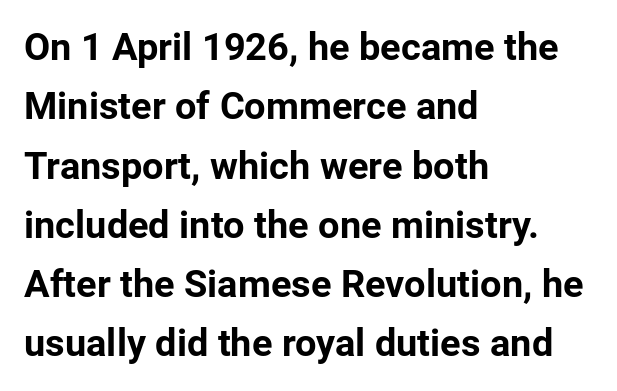
Q: Is the text bold? A: Yes.
Q: Is the text italic (slanted)? A: No, it is upright.
Q: Is the typeface a serif or a sans-serif typeface? A: Sans-serif.
Q: Is the text underlined? A: No.
Q: How is the paragraph aligned? A: Left-aligned.
Q: Is the spacing between letters normal or unusually wide? A: Normal.
Q: Is the spacing between lines tight, normal or loose? A: Normal.
Q: Width (condensed, normal, or wide)? A: Normal.
Q: Stroke contrast? A: Low.
Q: x-height? A: Medium.
Q: Monospaced? A: No.
